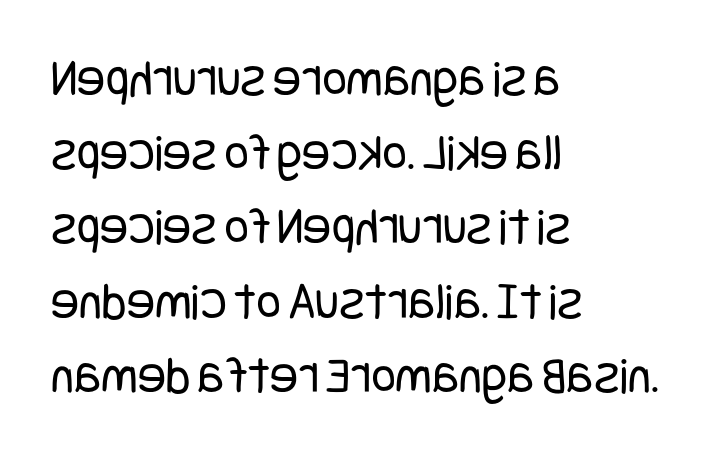
{"serif": "no", "italic": "no", "bold": "no", "weight": "regular", "width": "condensed", "stroke_contrast": "low", "x_height": "large", "underline": "no", "align": "left", "line_spacing": "normal", "line_spacing_ratio": 1.4, "letter_spacing": "normal", "letter_spacing_em": 0.0, "glyph_px": 53}
